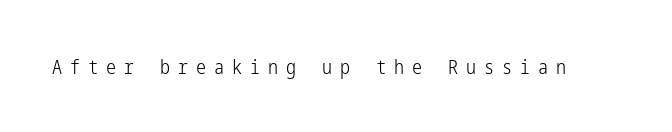
Q: Is the text bold? A: No.
Q: Is the text italic (slanted)? A: No, it is upright.
Q: Is the text underlined? A: No.
Q: Is the spacing between letters normal or unusually wide? A: Unusually wide.
